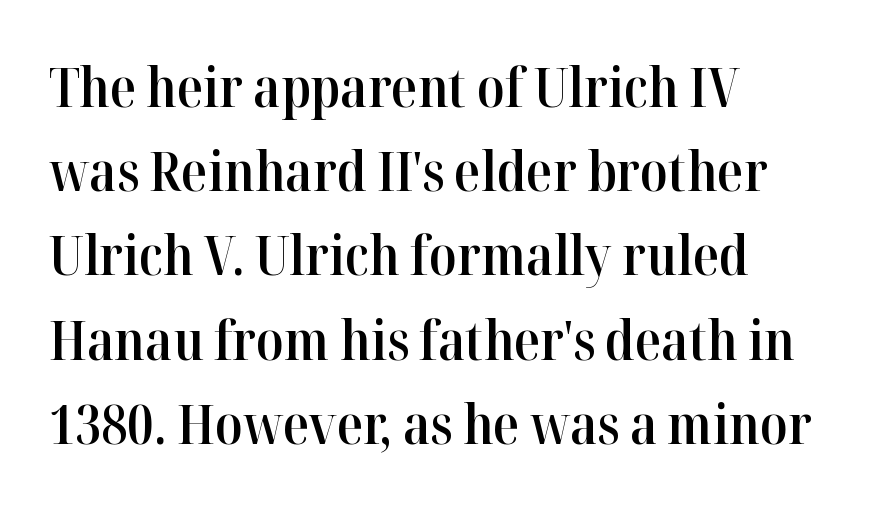
Q: Is the text bold? A: Semi-bold.
Q: Is the text italic (slanted)? A: No, it is upright.
Q: Is the typeface a serif or a sans-serif typeface? A: Serif.
Q: Is the text underlined? A: No.
Q: How is the paragraph aligned? A: Left-aligned.
Q: Is the spacing between letters normal or unusually wide? A: Normal.
Q: Is the spacing between lines tight, normal or loose? A: Normal.
Q: Width (condensed, normal, or wide)? A: Normal.
Q: Stroke contrast? A: High.
Q: x-height? A: Medium.
Q: Monospaced? A: No.
